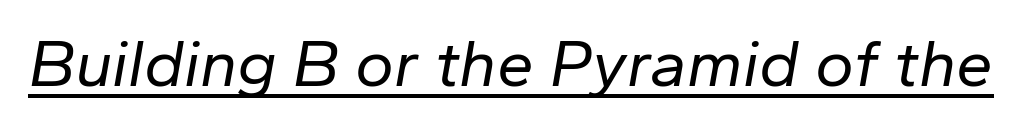
The whole block is typeset with a tilt. Students, note that the glyphs here touch the page at normal intervals. Underlined type. No heavy texture on the line: the type isn't bold. Think of a printed novel: that variable character pitch is what you see here.
